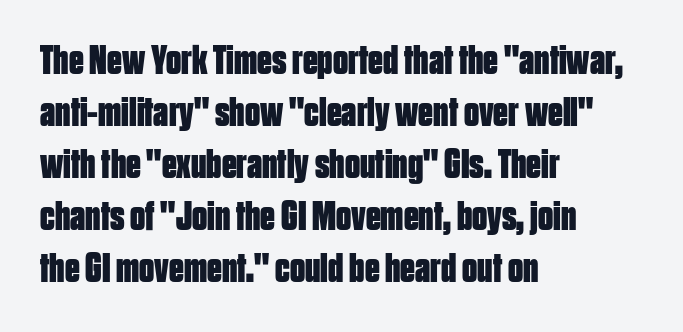
{"serif": "no", "italic": "no", "bold": "yes", "weight": "bold", "width": "condensed", "stroke_contrast": "low", "x_height": "large", "monospaced": "no", "underline": "no", "align": "left", "line_spacing_ratio": 1.24, "letter_spacing": "normal", "letter_spacing_em": 0.0, "glyph_px": 42}
